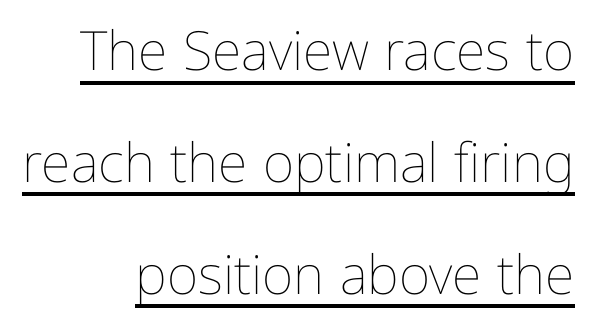
The letters advance in unequal steps, a hallmark of proportional type. A typesetter would call this zero additional tracking. Letters have the restrained weight of plain body copy at most. These lines were composed using upright roman letters.
